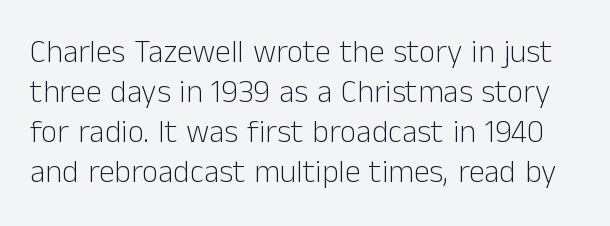
To sum up the face: it is a sans, with no serifs. The characters are drawn with everyday or finer stroke widths. Notice how descenders clear the ascenders below comfortably — that's standard leading. A typesetter would call this proportional, since set widths differ per character. The letters stand upright; this is a roman face. The baseline area is clear.
